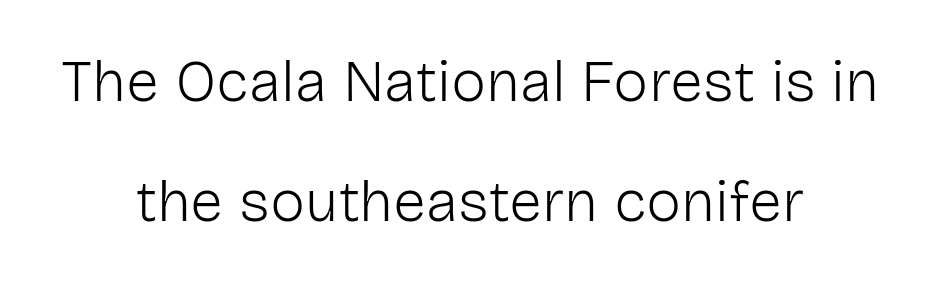
Upright lettering throughout. The rendering uses a large line-height, opening up the rows. These lines are composed in type without serifs. Horizontally, the lines are justified to the midpoint only. Character widths vary here, with narrow letters taking less room than wide ones. Observe the ordinary spacing: letters are neighbours, not strangers.
